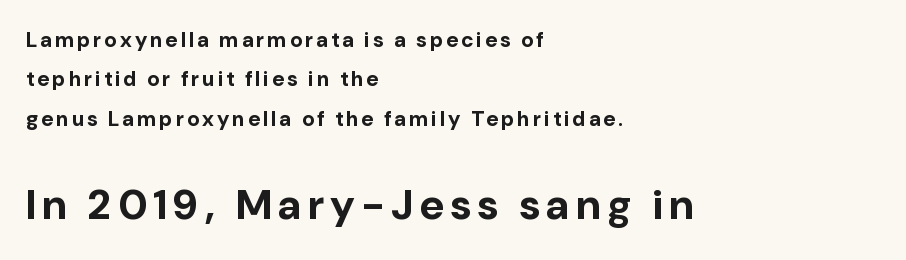
{"serif": "no", "italic": "no", "bold": "yes", "weight": "bold", "width": "normal", "stroke_contrast": "low", "x_height": "medium", "monospaced": "no", "underline": "no", "align": "left", "line_spacing_ratio": 1.87, "larger_block": "second", "size_ratio": 2.0, "glyph_px": 42}
